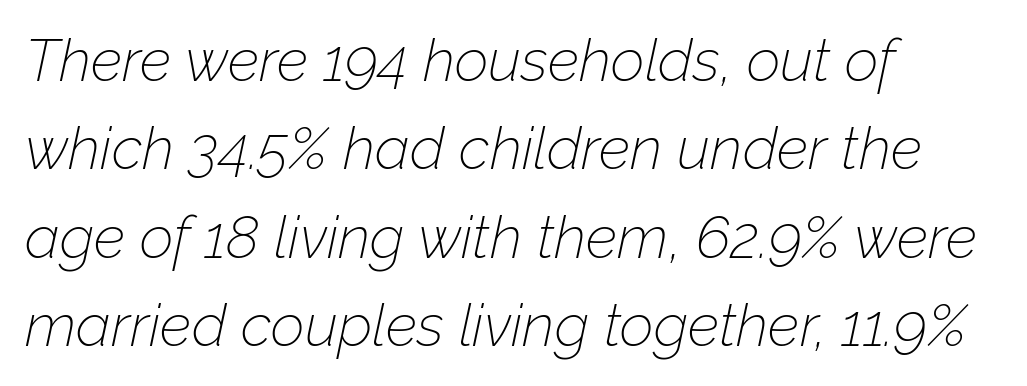
The image shows 59 px thin type, italic (leaning right); set left-aligned, normal line spacing (1.5x), normal letter spacing, not underlined; low stroke contrast and a medium x-height.
